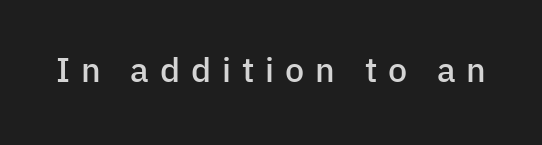
The image shows 34 px semibold sans-serif type, upright; set unusually wide letter spacing (+0.32 em), not underlined; low stroke contrast and a medium x-height.
